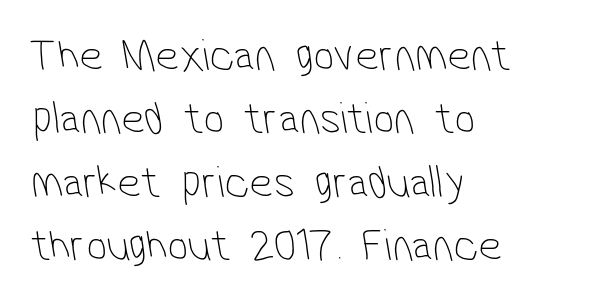
Leading matches the norm, producing a regular column. The face used here is rendered with its standard letterfit. Note the varied advance widths — an 'i' is clearly narrower than an 'm'. Where is the straight margin? On the left. Unmarked baselines from the first word to the last.
